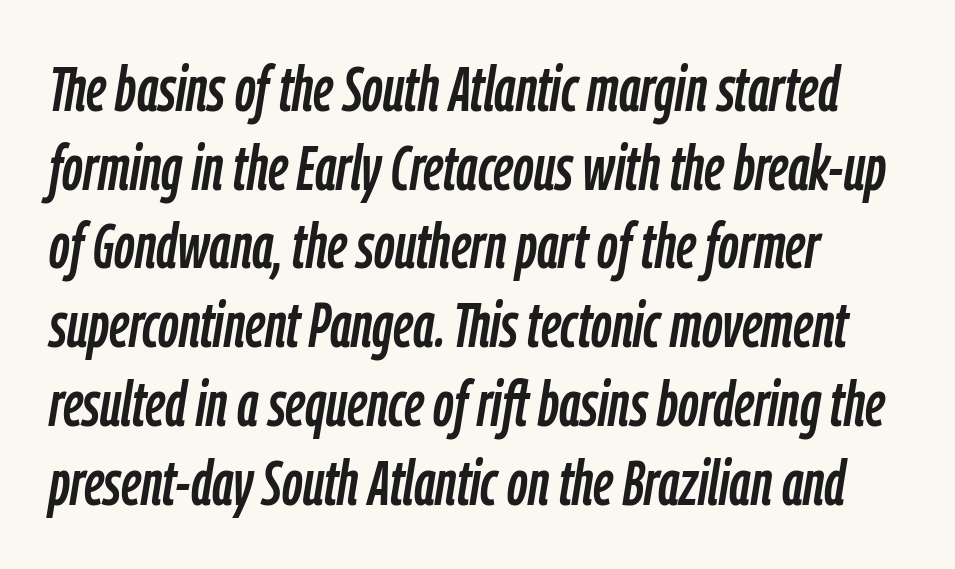
In CSS terms this would be text-align: left. Between one letter and the next there's only the usual sliver of space. The letters are slanted; this is an italic face. The rendering uses natural spacing where letterforms have individual widths.
